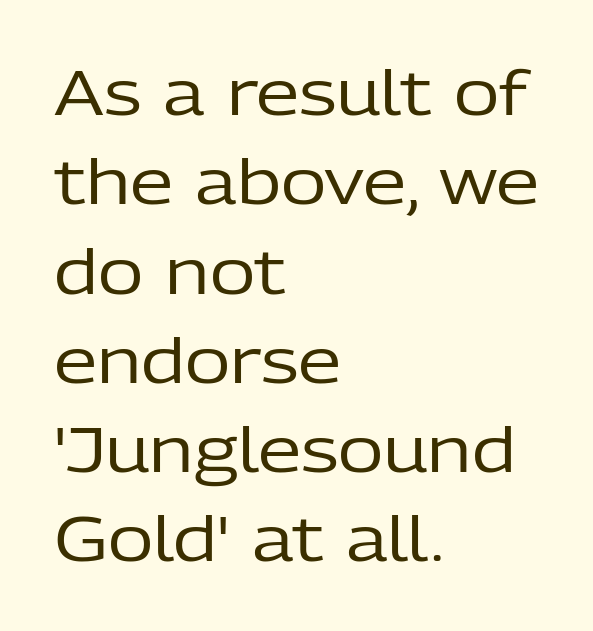
Q: Is the text bold? A: No.
Q: Is the text italic (slanted)? A: No, it is upright.
Q: Is the typeface a serif or a sans-serif typeface? A: Sans-serif.
Q: Is the text underlined? A: No.
Q: How is the paragraph aligned? A: Left-aligned.
Q: Is the spacing between letters normal or unusually wide? A: Normal.
Q: Is the spacing between lines tight, normal or loose? A: Normal.
Q: Width (condensed, normal, or wide)? A: Normal.
Q: Stroke contrast? A: Low.
Q: x-height? A: Medium.
Q: Monospaced? A: No.
